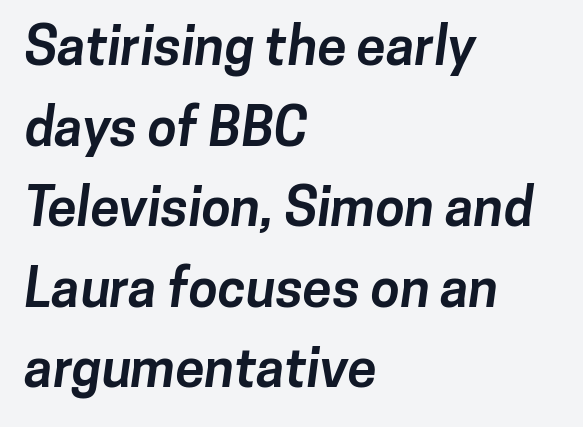
The letterforms sit shoulder to shoulder at normal distance. Each letter keeps its own natural width here, so spacing adapts to shape. These lines are set flush left with a ragged right edge. Vertical spacing — default. Is this a sans? Yes — the strokes have no serifs. The baseline area is clear.
